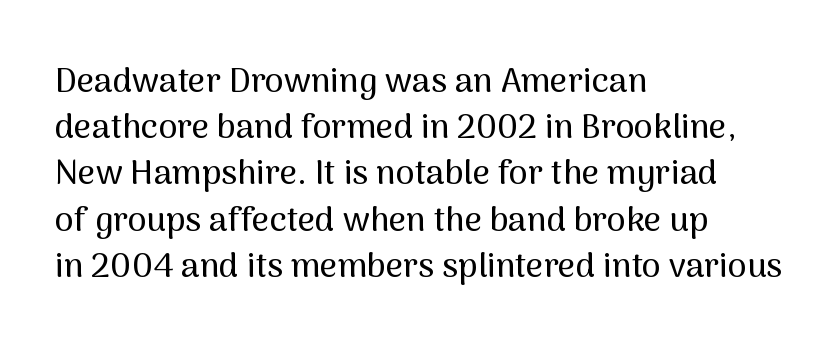
Beneath every word, the page is bare. A typesetter would call this proportional, since set widths differ per character. What's the leading like? Ordinary, nothing unusual. The typesetter chose a ragged-right arrangement here. The letters carry no serifs — their stems end cleanly without finishing strokes. The letters stand upright; this is a roman face.
